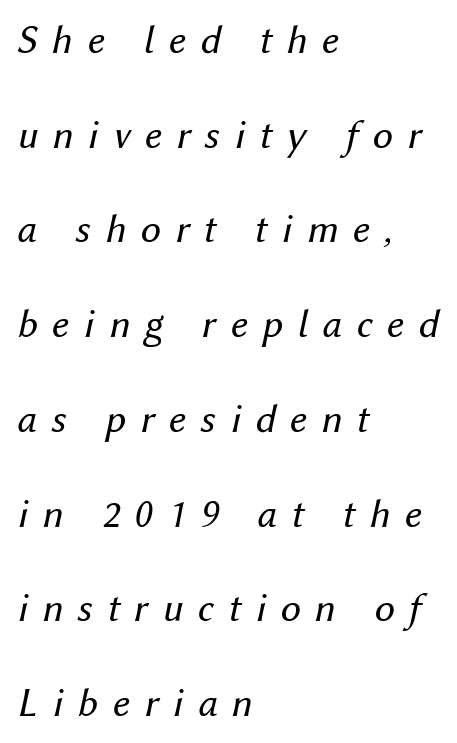
The font sits on the lighter half of the weight spectrum, regular included. Line starts are locked; line ends wander. This sample trades compactness for vertical openness between lines. There is plenty of visible air inserted between adjacent glyphs. Would a proofreader flag this as italicized? Yes.
